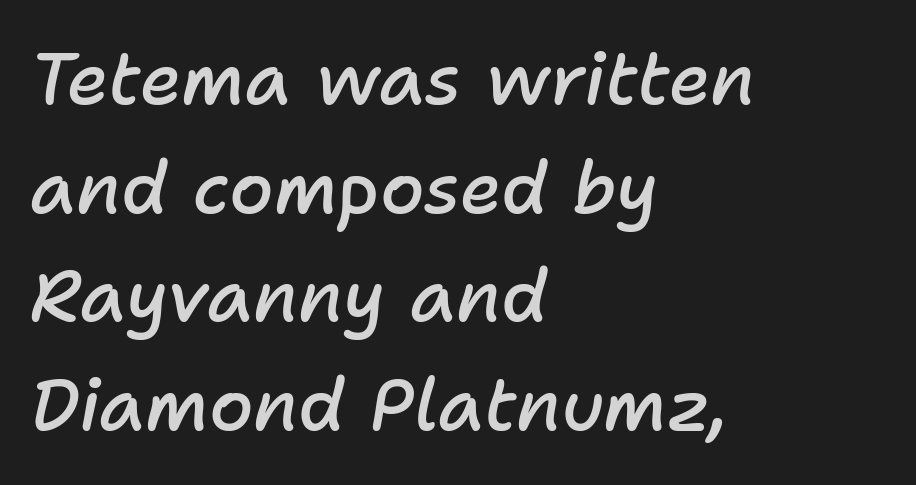
Rendered with sloped, italic letterforms. Tracking value appears to be zero — textbook default spacing. The specimen omits any rule beneath the text block's lines. Varying glyph widths throughout — classic text-font behaviour.
